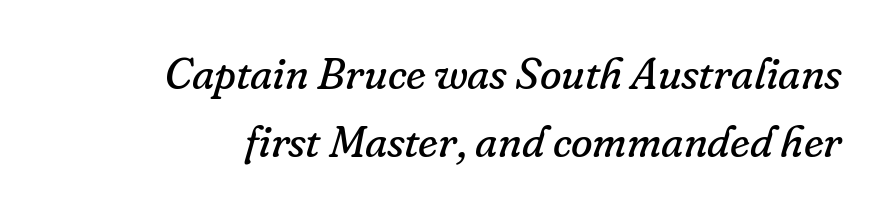
The image shows 44 px regular-weight serif type, italic (leaning right); set normal line spacing (1.54x), normal letter spacing, not underlined; low stroke contrast and a small x-height.
